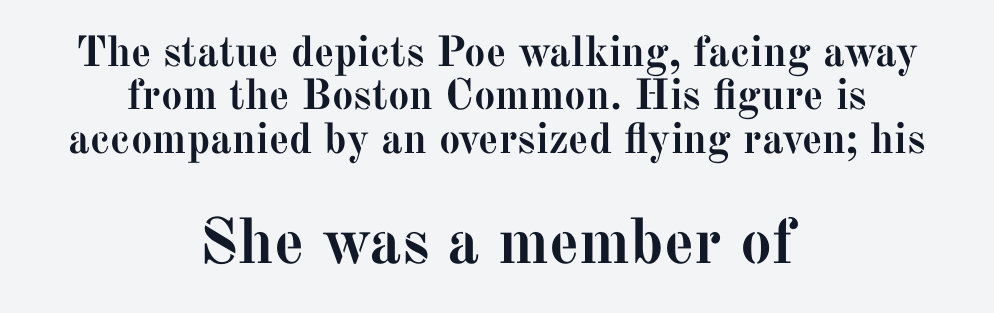
Observe the ordinary spacing: letters are neighbours, not strangers. Notice how the stems are strictly vertical — no italics here. Line starts and ends both wander, symmetrically. The baseline area is clear. The designer dialed line spacing down below the default. Spacing verdict: proportional, widths tailored to each character.
